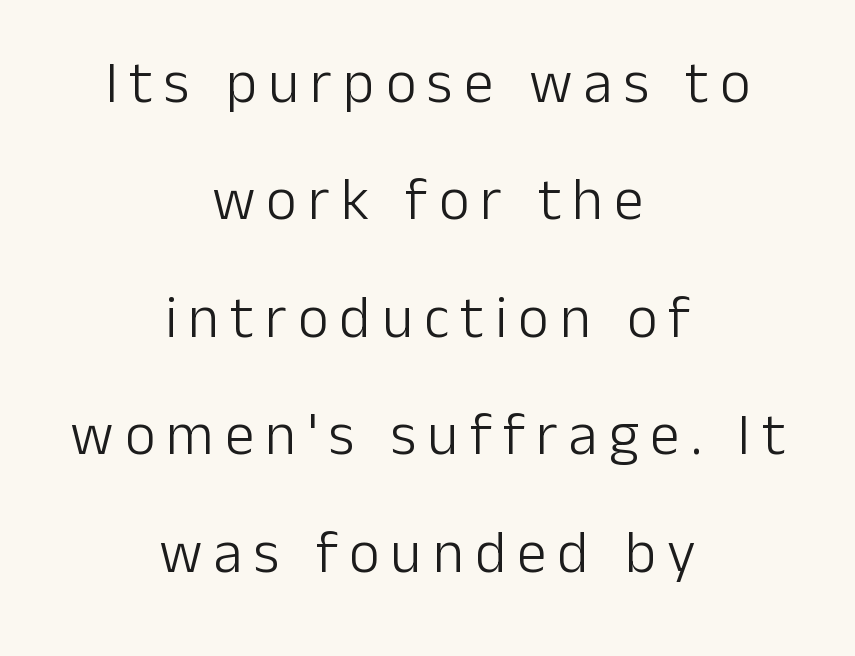
If you drew a line through each stem, it would be perfectly vertical. No letter is thick-stroked: the sample isn't bold. These lines are rendered in a variable-pitch font. The rendering uses a large line-height, opening up the rows. The space beneath each line is pristine and unruled. Centered paragraph, ragged on both sides.
